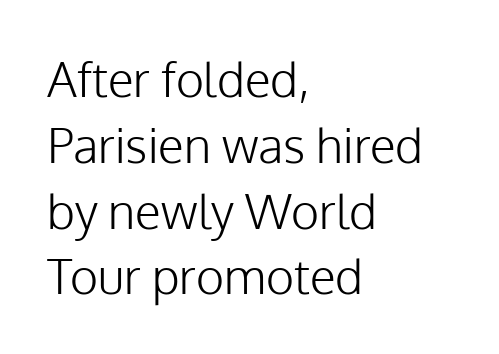
{"serif": "no", "italic": "no", "bold": "no", "weight": "light", "width": "normal", "stroke_contrast": "low", "x_height": "medium", "monospaced": "no", "underline": "no", "align": "left", "line_spacing": "normal", "line_spacing_ratio": 1.37, "letter_spacing": "normal", "letter_spacing_em": 0.0, "glyph_px": 48}
